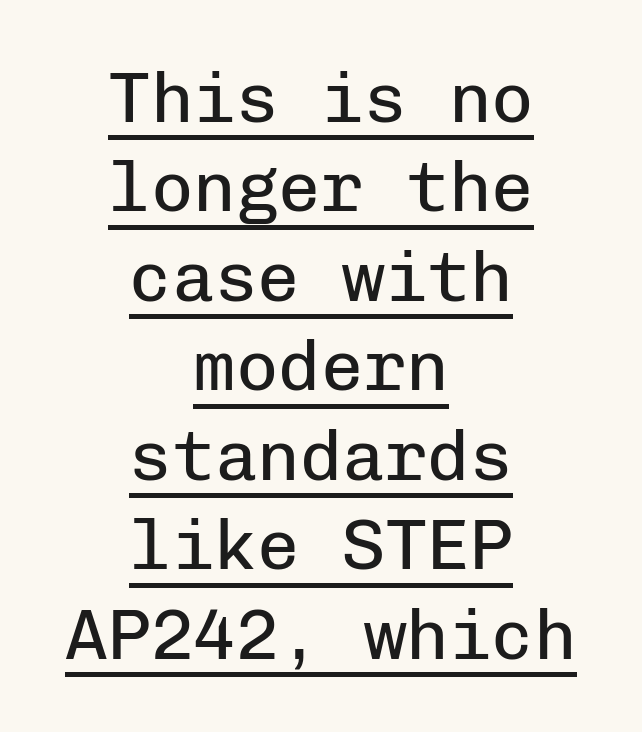
Reading down the column, the eye jumps a familiar distance to each next line. Stroke mass is kept to a normal reading level or below. Nobody touched the tracking dial on this one. Line starts and ends both wander, symmetrically. Stroke terminals: plain, sans-serif. The face used here is monospaced, like something from a code editor.
